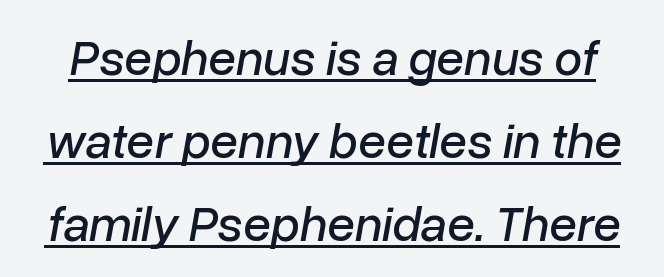
The image shows 50 px text type, italic (leaning right); set normal line spacing (1.66x), normal letter spacing, underlined; low stroke contrast and a medium x-height.
